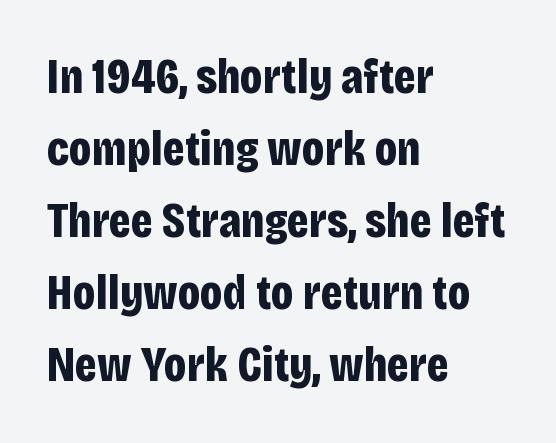
The image shows 49 px bold, condensed sans-serif type, upright; set left-aligned, normal line spacing (1.47x), normal letter spacing, not underlined; low stroke contrast and a large x-height.
